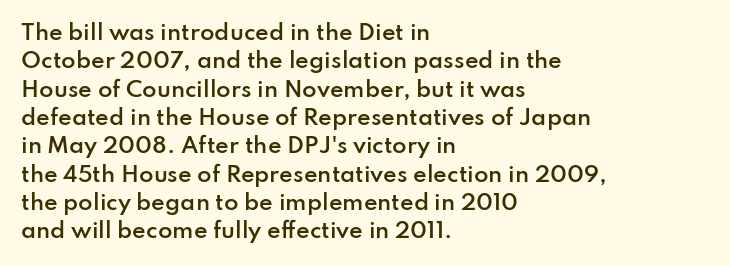
Q: Is the text bold? A: Semi-bold.
Q: Is the text italic (slanted)? A: No, it is upright.
Q: Is the text underlined? A: No.
Q: How is the paragraph aligned? A: Left-aligned.
Q: Is the spacing between letters normal or unusually wide? A: Normal.
Q: Is the spacing between lines tight, normal or loose? A: Normal.
